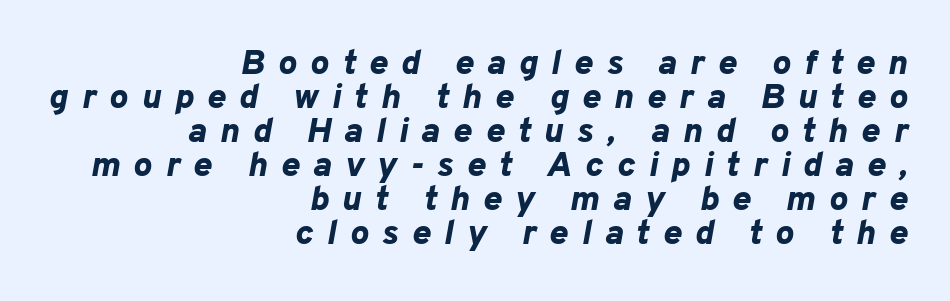
The image shows 35 px bold type, italic (leaning right); set right-aligned, tight line spacing (0.97x), unusually wide letter spacing (+0.38 em), not underlined; low stroke contrast and a medium x-height.
